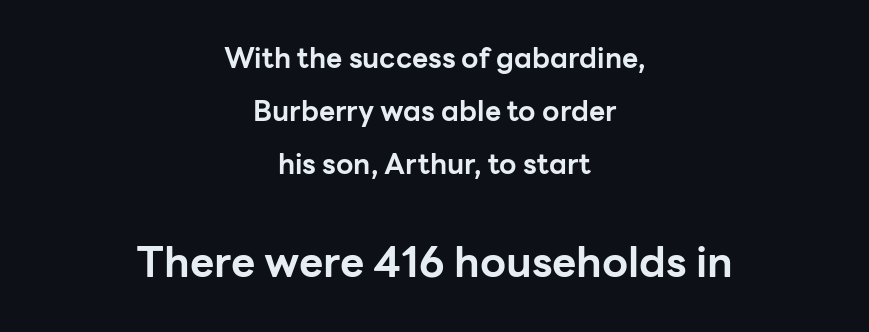
{"serif": "no", "italic": "no", "bold": "yes", "weight": "bold", "width": "normal", "stroke_contrast": "low", "x_height": "medium", "monospaced": "no", "underline": "no", "align": "center", "line_spacing": "loose", "line_spacing_ratio": 1.9, "letter_spacing": "normal", "letter_spacing_em": 0.0, "larger_block": "second", "size_ratio": 1.5, "glyph_px": 42}
